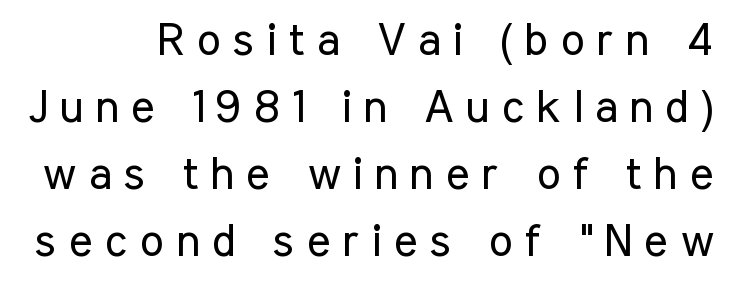
Proportional: the letters do not fall into vertical columns. The letterforms sit at book weight or below. Lines of text with bare space underneath. In terms of letterspacing, this is a distinctly airy, spread setting. The typography opts for an upright posture over an oblique one.
